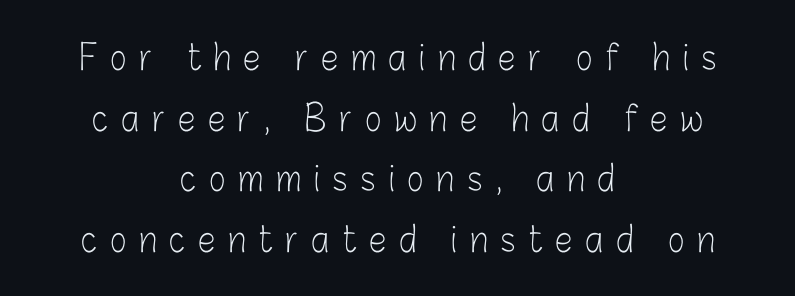
Examine the stroke ends and you'll find no serifs. A centered setting, common on invitations and titles, is used for this passage. Glance below the letters and you will spot only blank space. Caption: face not bold, strokes unweighted. Upright lettering throughout. Here the designer chose a conventional face with non-uniform glyph widths.
